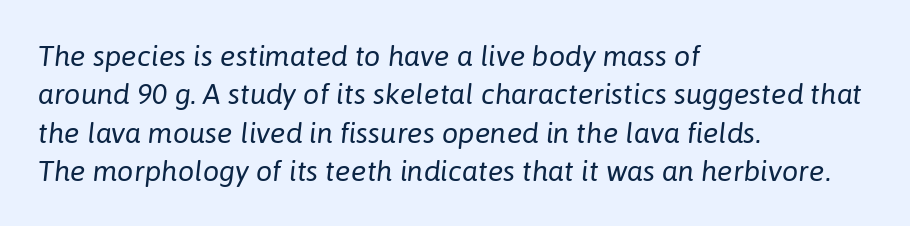
Q: Is the text bold? A: No.
Q: Is the text italic (slanted)? A: Yes, it leans right by about 6 degrees.
Q: Is the text underlined? A: No.
Q: How is the paragraph aligned? A: Left-aligned.
Q: Is the spacing between letters normal or unusually wide? A: Normal.
Q: Is the spacing between lines tight, normal or loose? A: Normal.
Q: Width (condensed, normal, or wide)? A: Normal.
Q: Stroke contrast? A: Low.
Q: x-height? A: Medium.
Q: Monospaced? A: No.
